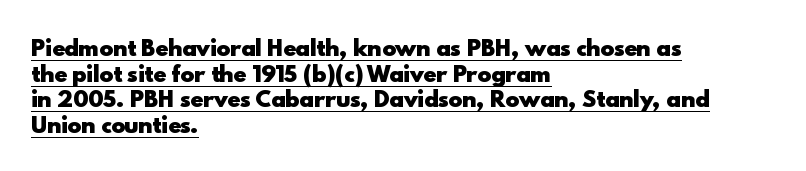
The image shows 21 px bold type, upright; set left-aligned, line spacing 1.22x, normal letter spacing, underlined.
